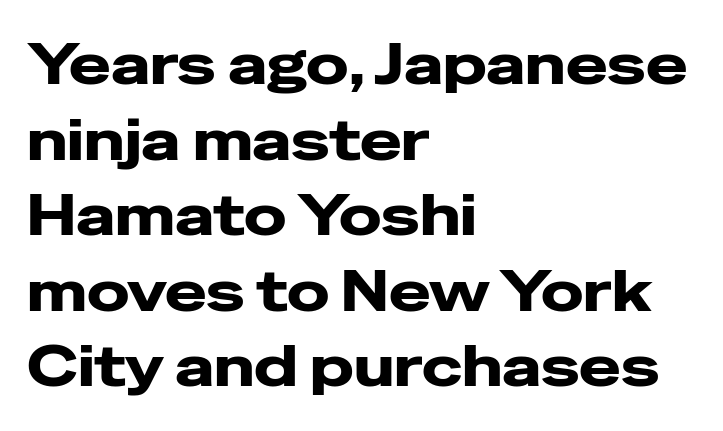
In terms of letterspacing, this is plain default setting. What kind of face is this? One without serifs — a sans. Ordinary non-slanted type is in use. Where is the straight margin? On the left.
